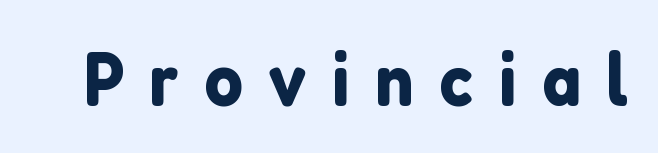
The image shows 76 px sans-serif type, upright; set unusually wide letter spacing (+0.33 em), not underlined; low stroke contrast and a medium x-height.
